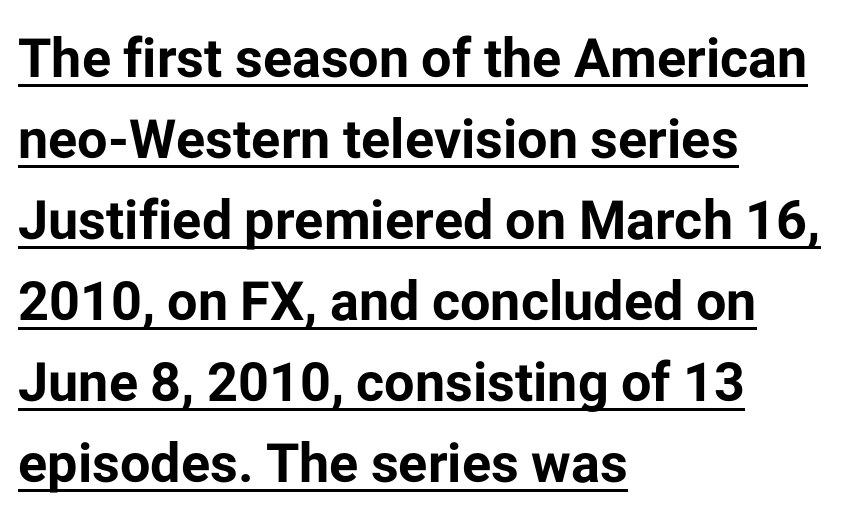
The image shows 54 px bold sans-serif type, upright; set left-aligned, normal line spacing (1.5x), normal letter spacing, underlined; low stroke contrast and a medium x-height.
